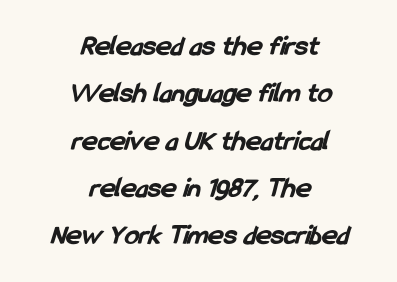
The space beneath each line is pristine and unruled. The strokes are fattened all the way to bold. Inter-character spacing is left at the font's built-in metrics. The passage shown stacks its lines at a standard gap. Which margin do the lines hug? Neither — every line sits in the middle. These lines are rendered in a variable-pitch font.
